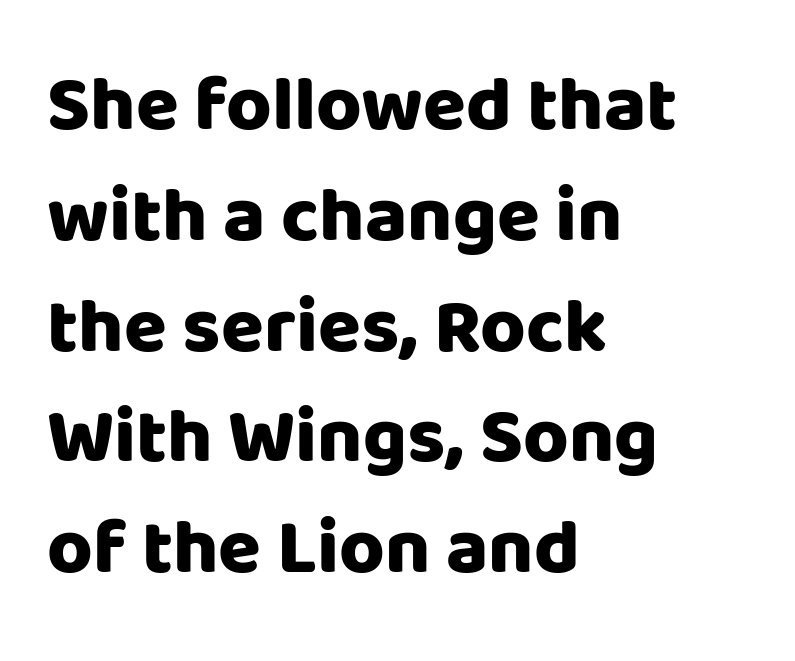
{"serif": "no", "italic": "no", "bold": "yes", "weight": "heavy", "width": "normal", "stroke_contrast": "low", "x_height": "large", "monospaced": "no", "underline": "no", "align": "left", "line_spacing": "normal", "line_spacing_ratio": 1.42, "letter_spacing": "normal", "letter_spacing_em": 0.0, "glyph_px": 78}
